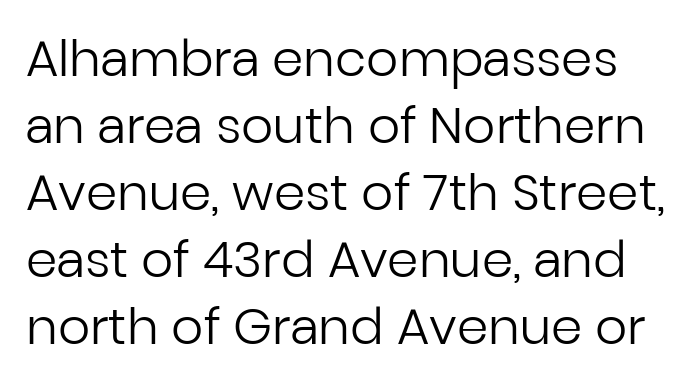
Grotesque or geometric, the face here clearly has no serifs. The space between consecutive lines is moderate. A typesetter would call this proportional, since set widths differ per character. Ascenders rise straight up at ninety degrees. The letterforms sit shoulder to shoulder at normal distance.
